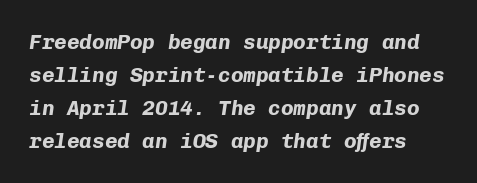
Tall strokes in this sample are angled rather than plumb. Reading down the column, the eye jumps a familiar distance to each next line. There is no visible air inserted between adjacent glyphs. Typesetter's note: full bold, strokes at maximum text heaviness.
